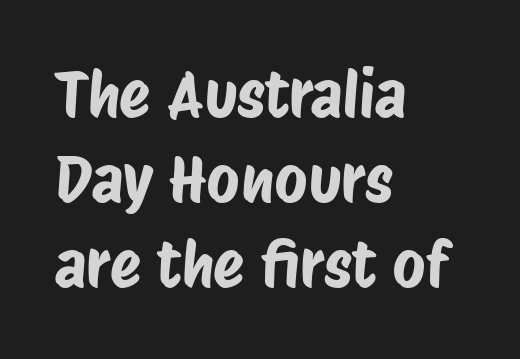
The image shows 64 px condensed sans-serif type; set left-aligned, normal line spacing (1.33x), normal letter spacing, not underlined; low stroke contrast and a large x-height.
